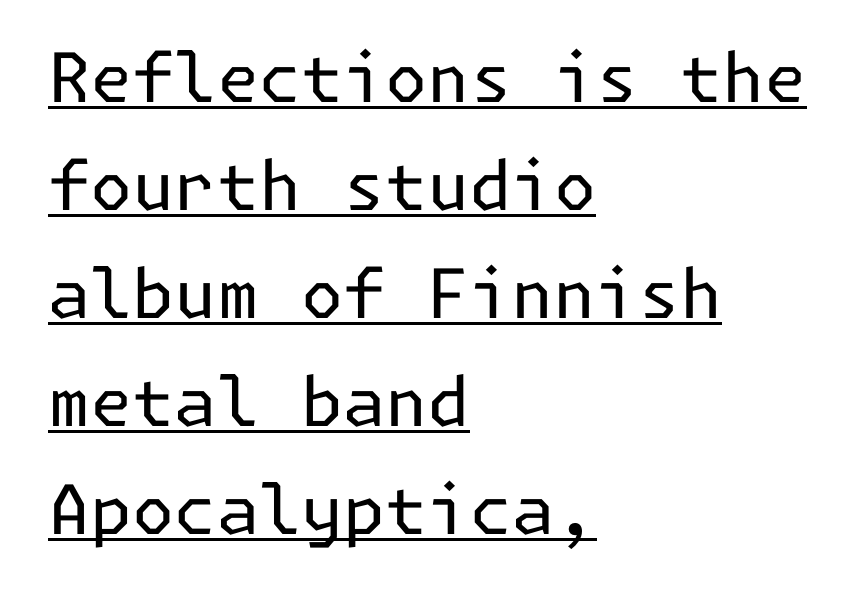
The image shows 68 px regular-weight sans-serif type, upright; set left-aligned, normal line spacing (1.59x), normal letter spacing, underlined; low stroke contrast and a medium x-height.
